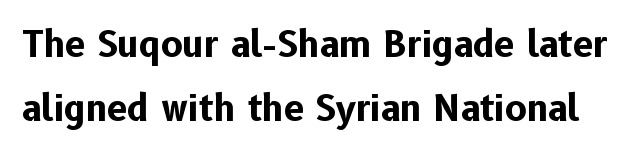
The image shows 36 px bold sans-serif type, upright; set line spacing 1.77x, normal letter spacing, not underlined; low stroke contrast and a medium x-height.
